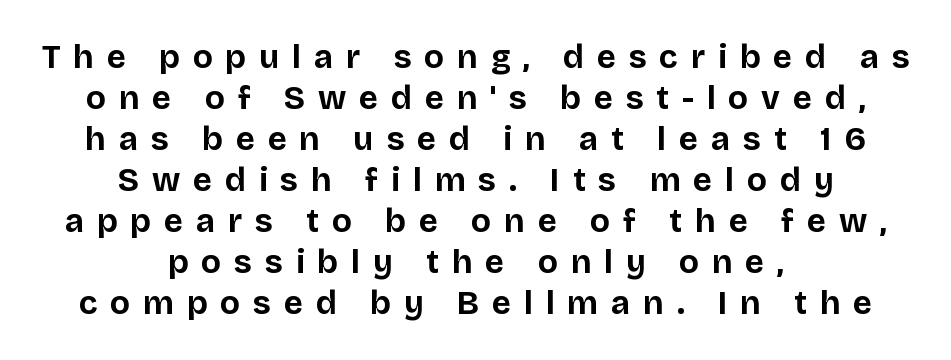
Q: Is the text bold? A: Yes.
Q: Is the text italic (slanted)? A: No, it is upright.
Q: Is the typeface a serif or a sans-serif typeface? A: Sans-serif.
Q: Is the text underlined? A: No.
Q: How is the paragraph aligned? A: Centered.
Q: Is the spacing between letters normal or unusually wide? A: Unusually wide.
Q: Width (condensed, normal, or wide)? A: Normal.
Q: Stroke contrast? A: Low.
Q: x-height? A: Large.
Q: Monospaced? A: No.
